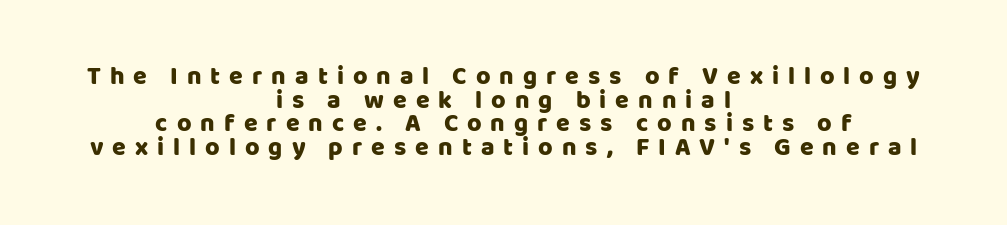
{"italic": "no", "underline": "no", "align": "center", "line_spacing": "tight", "line_spacing_ratio": 0.95, "letter_spacing": "wide", "letter_spacing_em": 0.36, "glyph_px": 25}
